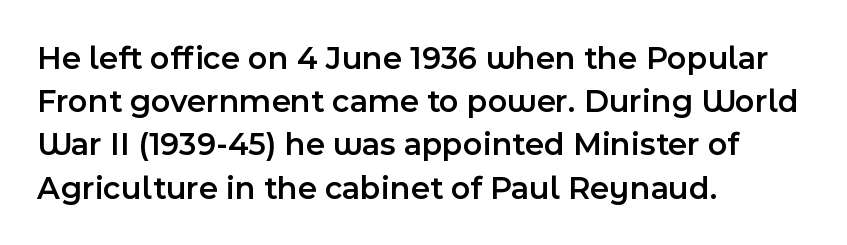
Upright lettering throughout. Tracking value appears to be zero — textbook default spacing. Quick note: underline off. Looks like regular typesetting: each glyph gets only the width it needs. Look at the bottom of the vertical strokes: they stop flat, with no serifs. On the weight axis this lands at semibold, roughly 600.
